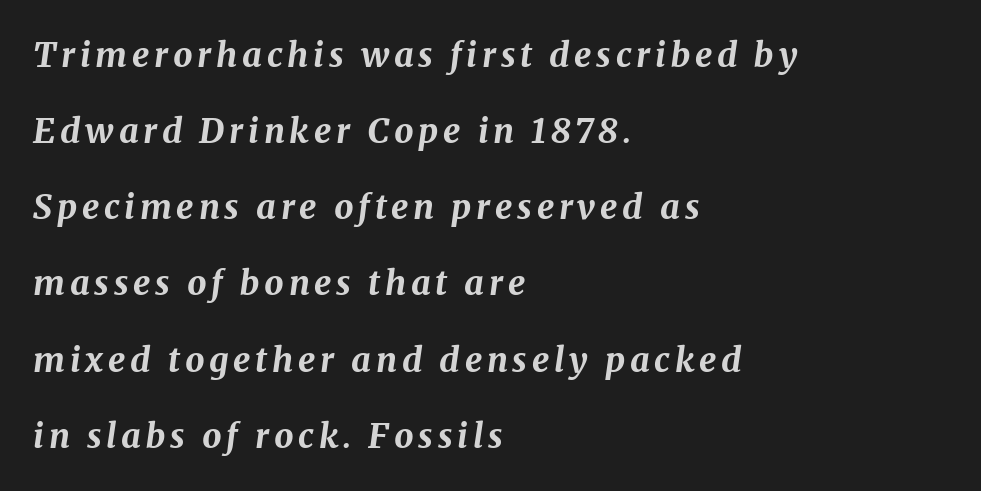
Q: Is the text bold? A: Yes.
Q: Is the text italic (slanted)? A: Yes, it leans right by about 8 degrees.
Q: Is the text underlined? A: No.
Q: How is the paragraph aligned? A: Left-aligned.
Q: Is the spacing between lines tight, normal or loose? A: Loose.
Q: Width (condensed, normal, or wide)? A: Normal.
Q: Stroke contrast? A: Medium.
Q: x-height? A: Medium.
Q: Monospaced? A: No.
